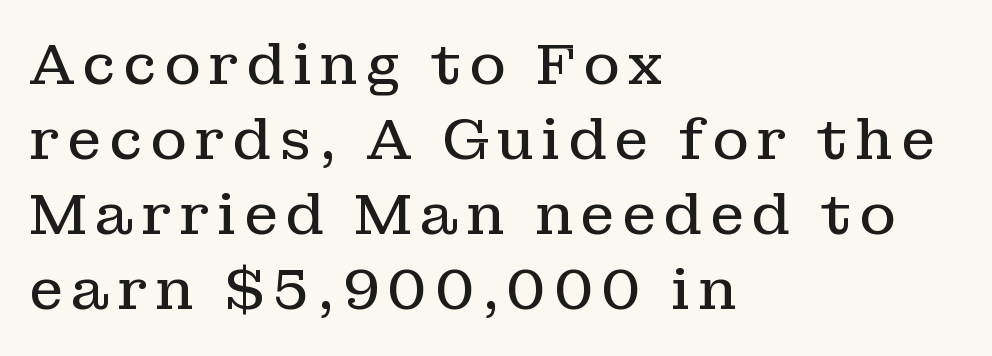
Small tapered or slab feet sit at the stroke ends, so this counts as serif. Quick note: not italic, upright. Teacher's note: observe the even left margin — that is flush-left alignment. Does the leading feel generous? No, just average. A typesetter would call this proportional, since set widths differ per character. Weight: regular or lighter.
